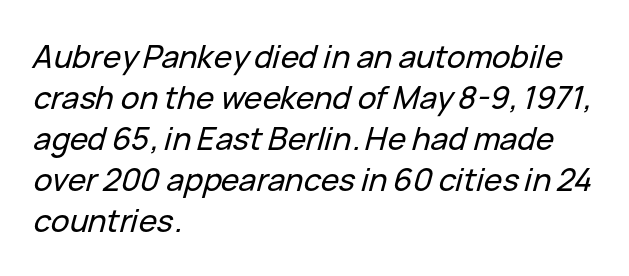
The image shows 31 px text type, italic (leaning right); set left-aligned, normal line spacing (1.32x), normal letter spacing, not underlined; low stroke contrast and a medium x-height.
